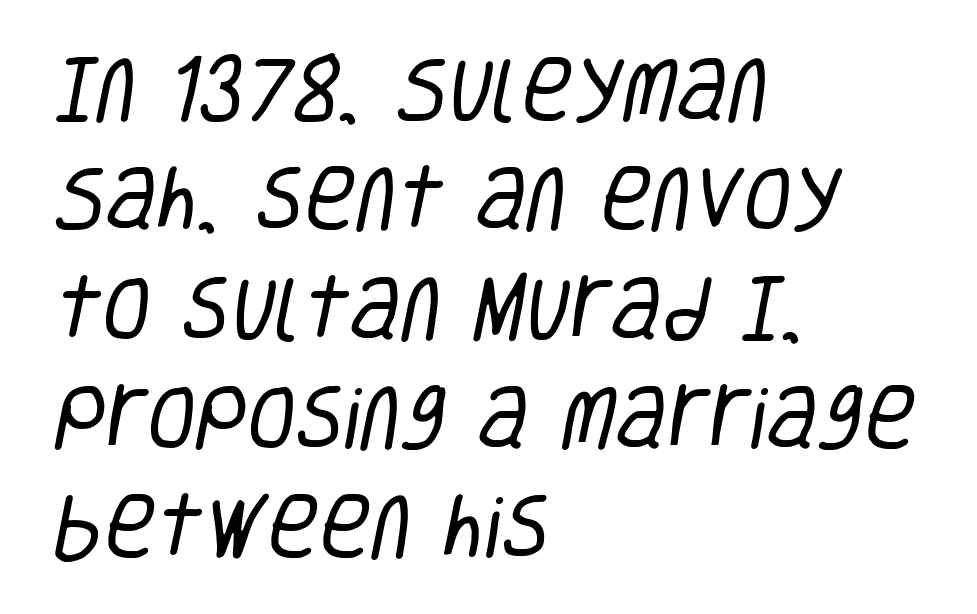
The image shows 71 px regular-weight, condensed sans-serif type; set left-aligned, normal line spacing (1.54x), normal letter spacing, not underlined; low stroke contrast and a large x-height.
